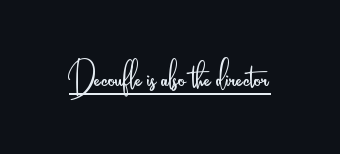
{"serif": "no", "bold": "no", "weight": "light", "width": "condensed", "stroke_contrast": "low", "x_height": "small", "monospaced": "no", "underline": "yes", "letter_spacing": "normal", "letter_spacing_em": 0.0, "glyph_px": 45}
